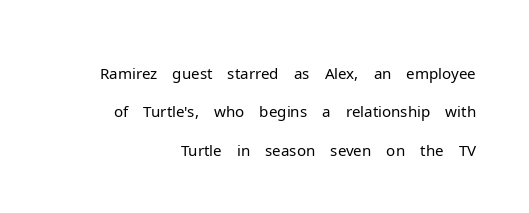
Q: Is the text bold? A: No.
Q: Is the text italic (slanted)? A: No, it is upright.
Q: Is the typeface a serif or a sans-serif typeface? A: Sans-serif.
Q: Is the text underlined? A: No.
Q: How is the paragraph aligned? A: Right-aligned.
Q: Is the spacing between letters normal or unusually wide? A: Normal.
Q: Width (condensed, normal, or wide)? A: Normal.
Q: Stroke contrast? A: Low.
Q: x-height? A: Medium.
Q: Monospaced? A: No.
